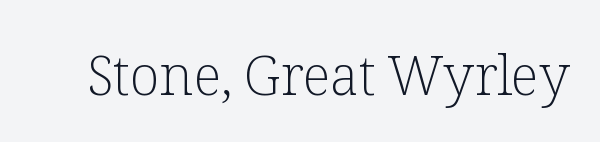
Q: Is the text bold? A: No.
Q: Is the text italic (slanted)? A: No, it is upright.
Q: Is the typeface a serif or a sans-serif typeface? A: Serif.
Q: Is the text underlined? A: No.
Q: Is the spacing between letters normal or unusually wide? A: Normal.
Q: Width (condensed, normal, or wide)? A: Normal.
Q: Stroke contrast? A: Low.
Q: x-height? A: Medium.
Q: Monospaced? A: No.
